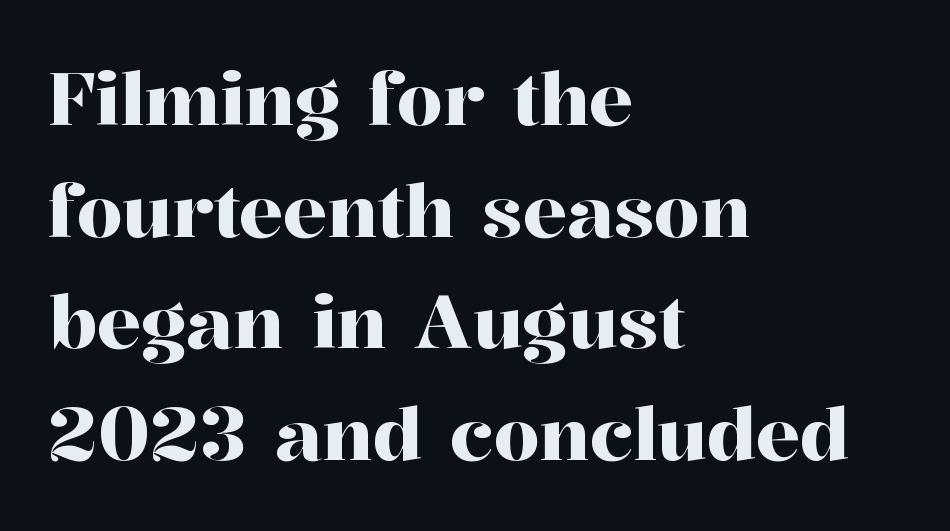
{"serif": "yes", "italic": "no", "width": "normal", "stroke_contrast": "high", "x_height": "medium", "monospaced": "no", "underline": "no", "align": "left", "line_spacing": "normal", "line_spacing_ratio": 1.53, "letter_spacing": "normal", "letter_spacing_em": 0.0, "glyph_px": 73}
